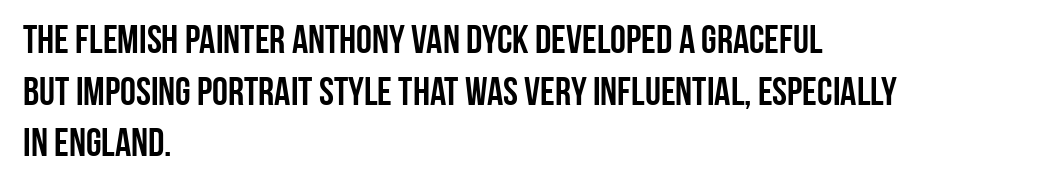
{"serif": "no", "italic": "no", "width": "condensed", "stroke_contrast": "low", "x_height": "large", "monospaced": "no", "underline": "no", "align": "left", "line_spacing": "normal", "line_spacing_ratio": 1.29, "letter_spacing": "normal", "letter_spacing_em": 0.0, "glyph_px": 40}
